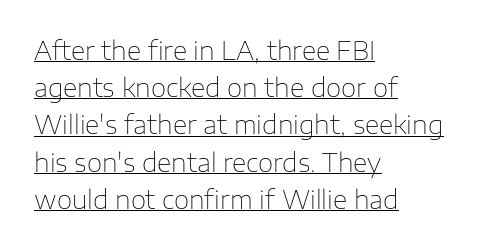
Nothing heavy about these letters — not bold at all. Each word holds together tightly as a unit, with standard inter-letter gaps. Is there any slant? The stems are plumb. This rendering features underlined lettering.
